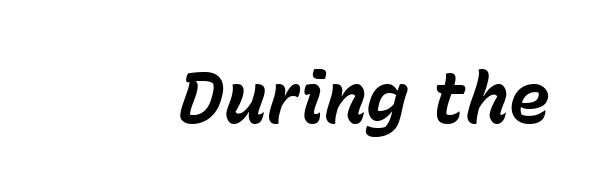
Q: Is the text bold? A: Yes.
Q: Is the text italic (slanted)? A: Yes, it leans right by about 15 degrees.
Q: Is the text underlined? A: No.
Q: Is the spacing between letters normal or unusually wide? A: Normal.
Q: Width (condensed, normal, or wide)? A: Normal.
Q: Stroke contrast? A: Low.
Q: x-height? A: Medium.
Q: Monospaced? A: No.
